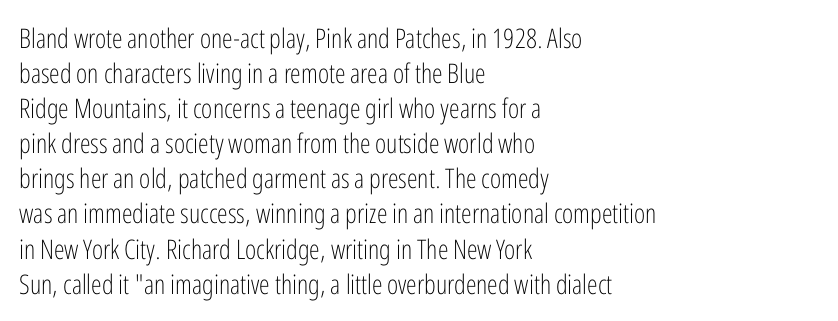
{"italic": "no", "bold": "no", "underline": "no", "align": "left", "line_spacing": "normal", "line_spacing_ratio": 1.3, "letter_spacing": "normal", "letter_spacing_em": 0.0, "glyph_px": 27}
